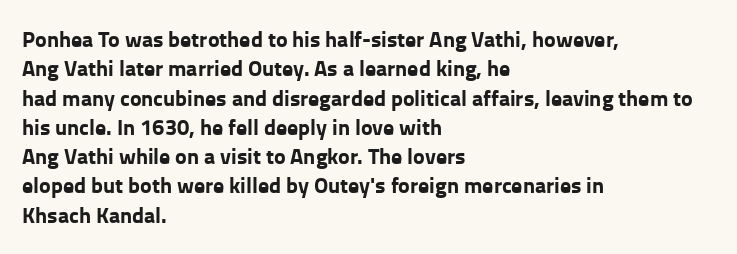
Every character sits straight up, as roman type does. Visually the block forms a straight wall on the left and a jagged coastline on the right. I'd describe the lettering as bold — thick and assertive. Unmarked baselines from the first word to the last.
